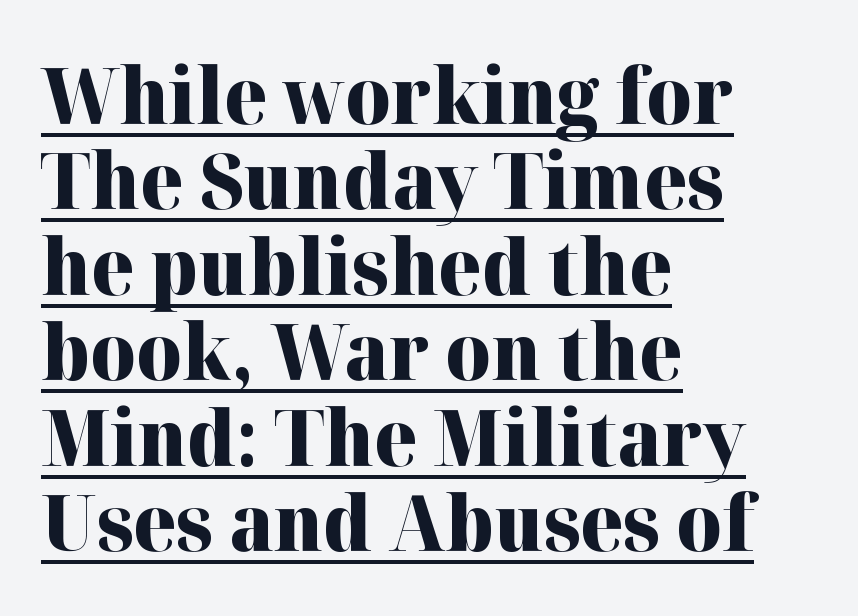
Q: Is the text bold? A: Yes.
Q: Is the text italic (slanted)? A: No, it is upright.
Q: Is the typeface a serif or a sans-serif typeface? A: Serif.
Q: Is the text underlined? A: Yes.
Q: How is the paragraph aligned? A: Left-aligned.
Q: Is the spacing between letters normal or unusually wide? A: Normal.
Q: Is the spacing between lines tight, normal or loose? A: Tight.
Q: Width (condensed, normal, or wide)? A: Normal.
Q: Stroke contrast? A: High.
Q: x-height? A: Medium.
Q: Monospaced? A: No.
